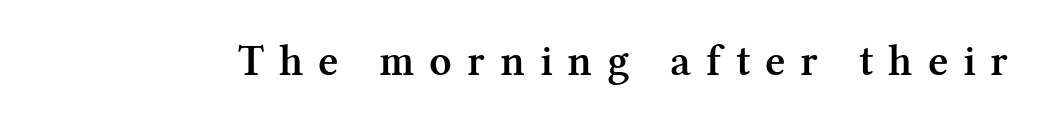
The image shows 44 px semibold serif type, upright; set unusually wide letter spacing (+0.34 em), not underlined; medium stroke contrast and a medium x-height.
